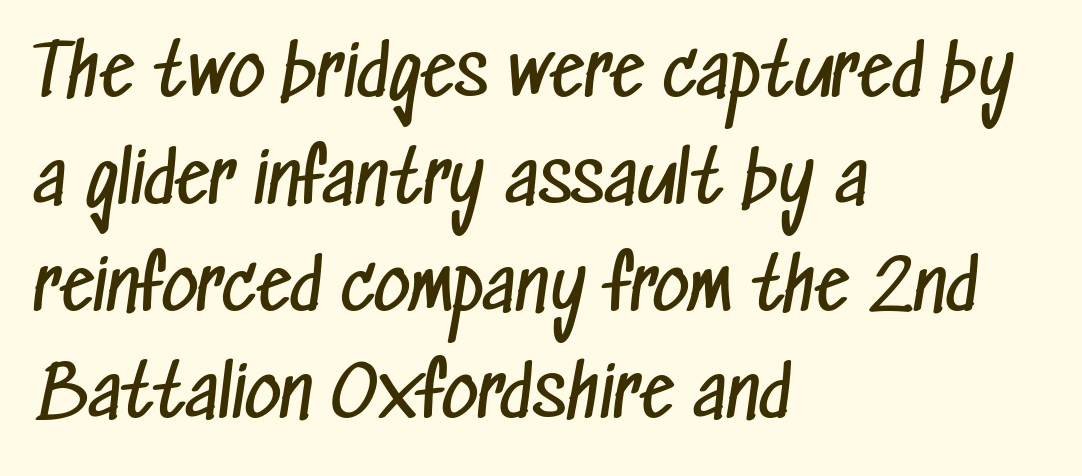
{"serif": "no", "bold": "no", "weight": "regular", "width": "condensed", "stroke_contrast": "low", "x_height": "medium", "monospaced": "no", "underline": "no", "align": "left", "line_spacing": "normal", "line_spacing_ratio": 1.53, "letter_spacing": "normal", "letter_spacing_em": 0.0, "glyph_px": 70}
